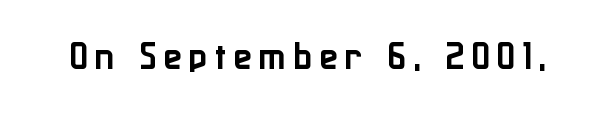
{"serif": "no", "italic": "no", "width": "normal", "stroke_contrast": "low", "x_height": "medium", "monospaced": "no", "underline": "no", "letter_spacing": "wide", "letter_spacing_em": 0.21, "glyph_px": 31}
